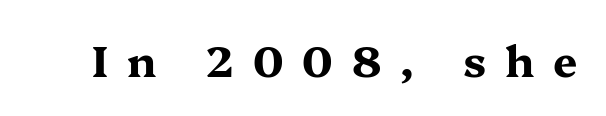
Q: Is the text bold? A: Yes.
Q: Is the text italic (slanted)? A: No, it is upright.
Q: Is the typeface a serif or a sans-serif typeface? A: Serif.
Q: Is the text underlined? A: No.
Q: Is the spacing between letters normal or unusually wide? A: Unusually wide.
Q: Width (condensed, normal, or wide)? A: Wide.
Q: Stroke contrast? A: Medium.
Q: x-height? A: Medium.
Q: Monospaced? A: No.
